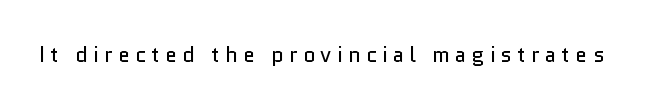
The image shows 21 px text type, upright; set unusually wide letter spacing (+0.26 em), not underlined.
